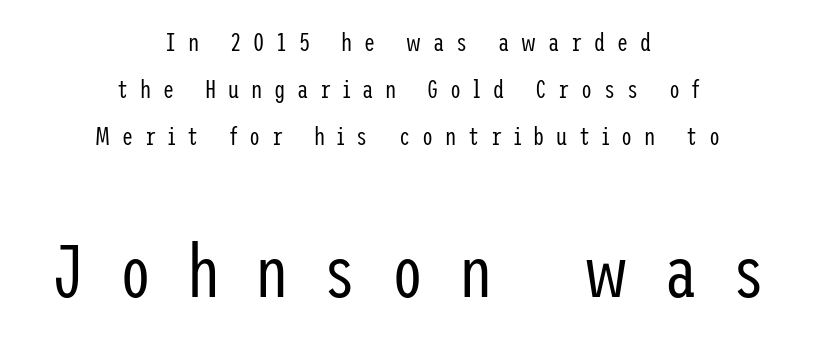
The image shows 74 px regular-weight, condensed sans-serif type, upright; set centered, line spacing 1.89x, unusually wide letter spacing (+0.47 em), not underlined; the second (bottom) block is 2.96x larger; low stroke contrast and a medium x-height.
